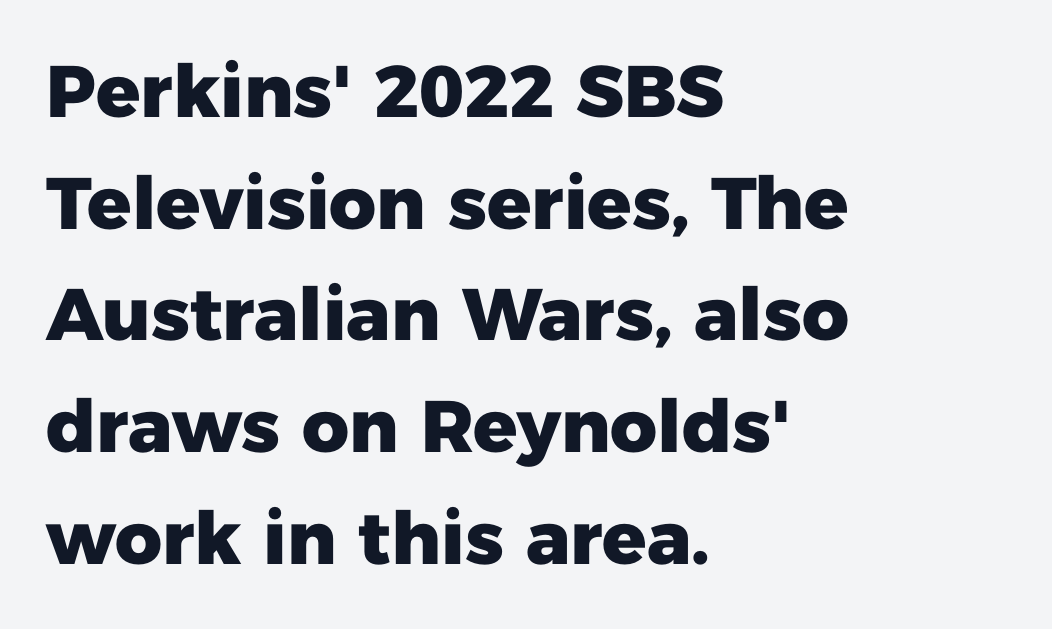
Where is the straight margin? On the left. Look at the bottom of the vertical strokes: they stop flat, with no serifs. Leading matches the norm, producing a regular column. In terms of letterspacing, this is plain default setting. The strip under each line holds only bare page.
